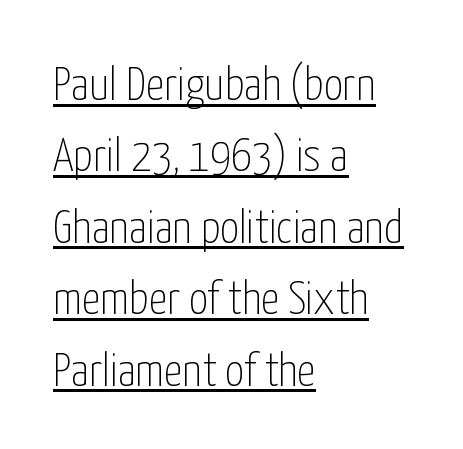
The image shows 47 px thin, condensed sans-serif type, upright; set left-aligned, normal line spacing (1.52x), normal letter spacing, underlined; low stroke contrast and a medium x-height.
